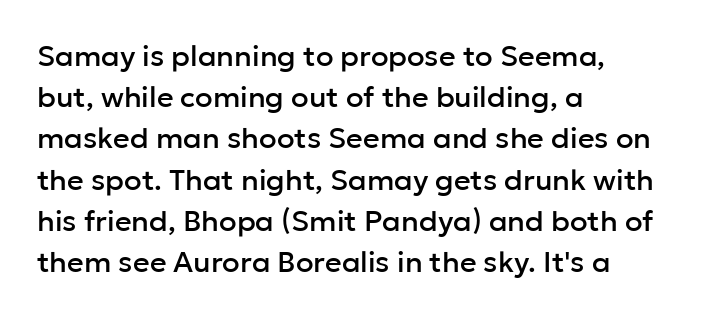
Q: Is the text italic (slanted)? A: No, it is upright.
Q: Is the typeface a serif or a sans-serif typeface? A: Sans-serif.
Q: Is the text underlined? A: No.
Q: How is the paragraph aligned? A: Left-aligned.
Q: Is the spacing between letters normal or unusually wide? A: Normal.
Q: Is the spacing between lines tight, normal or loose? A: Normal.
Q: Width (condensed, normal, or wide)? A: Normal.
Q: Stroke contrast? A: Low.
Q: x-height? A: Medium.
Q: Monospaced? A: No.
